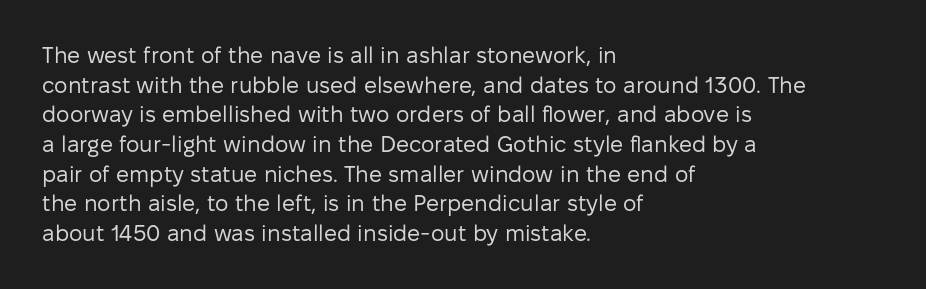
Q: Is the text bold? A: No.
Q: Is the text italic (slanted)? A: No, it is upright.
Q: Is the text underlined? A: No.
Q: How is the paragraph aligned? A: Left-aligned.
Q: Is the spacing between letters normal or unusually wide? A: Normal.
Q: Is the spacing between lines tight, normal or loose? A: Normal.
